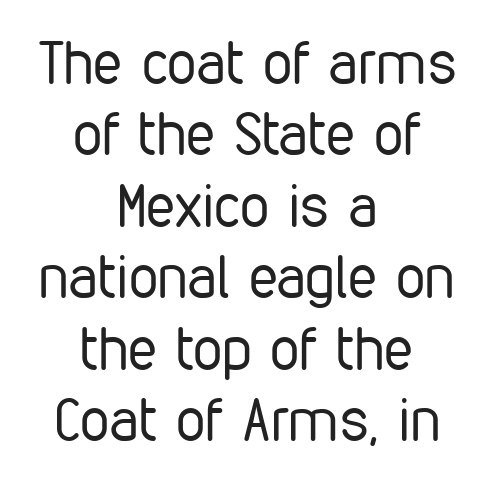
Here the glyphs are tracked normally, forming tight word shapes. The type sits square on the baseline with zero lean. The rag falls on both sides of this text block equally. The rendering uses natural spacing where letterforms have individual widths.
